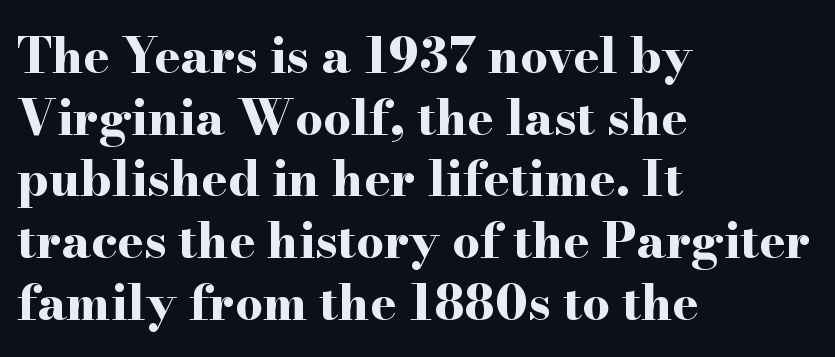
Q: Is the text bold? A: Yes.
Q: Is the text italic (slanted)? A: No, it is upright.
Q: Is the typeface a serif or a sans-serif typeface? A: Serif.
Q: Is the text underlined? A: No.
Q: How is the paragraph aligned? A: Left-aligned.
Q: Is the spacing between letters normal or unusually wide? A: Normal.
Q: Is the spacing between lines tight, normal or loose? A: Normal.
Q: Width (condensed, normal, or wide)? A: Wide.
Q: Stroke contrast? A: High.
Q: x-height? A: Small.
Q: Monospaced? A: No.
